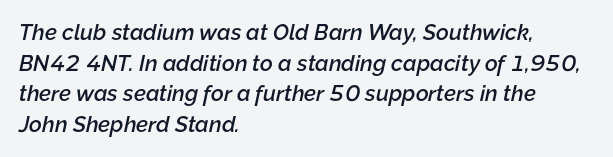
{"italic": "yes", "lean": "right", "slant_degrees": 12, "bold": "semi", "underline": "no", "align": "left", "line_spacing": "normal", "line_spacing_ratio": 1.39, "letter_spacing": "normal", "letter_spacing_em": 0.0, "glyph_px": 22}
